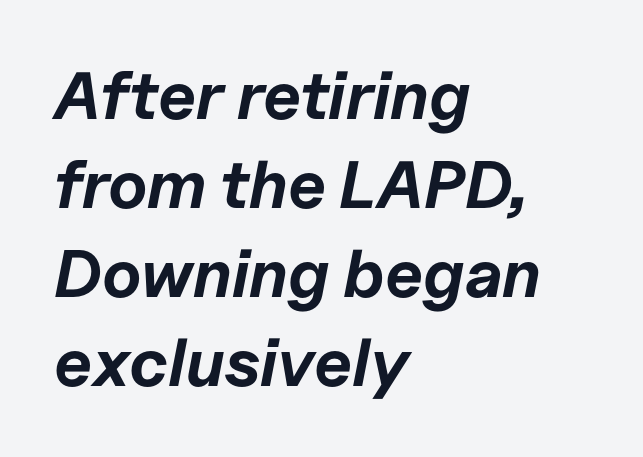
{"italic": "yes", "lean": "right", "slant_degrees": 11, "bold": "yes", "weight": "bold", "width": "normal", "stroke_contrast": "low", "x_height": "medium", "monospaced": "no", "underline": "no", "align": "left", "line_spacing": "normal", "line_spacing_ratio": 1.33, "letter_spacing": "normal", "letter_spacing_em": 0.0, "glyph_px": 67}
